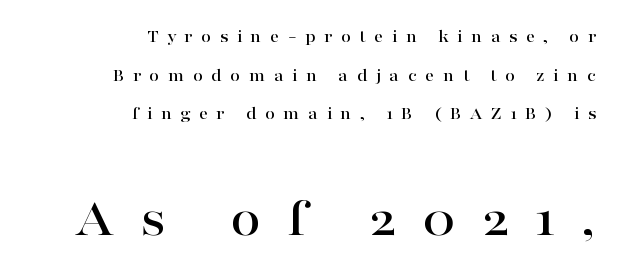
The image shows 55 px wide serif type, upright; set right-aligned, loose line spacing (2.15x), unusually wide letter spacing (+0.47 em), not underlined; the second (bottom) block is 3.06x larger; high stroke contrast and a medium x-height.
